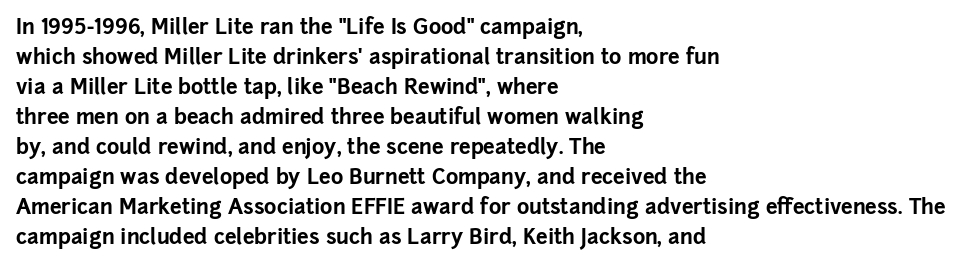
The image shows 21 px bold type, upright; set left-aligned, normal line spacing (1.43x), normal letter spacing, not underlined.
